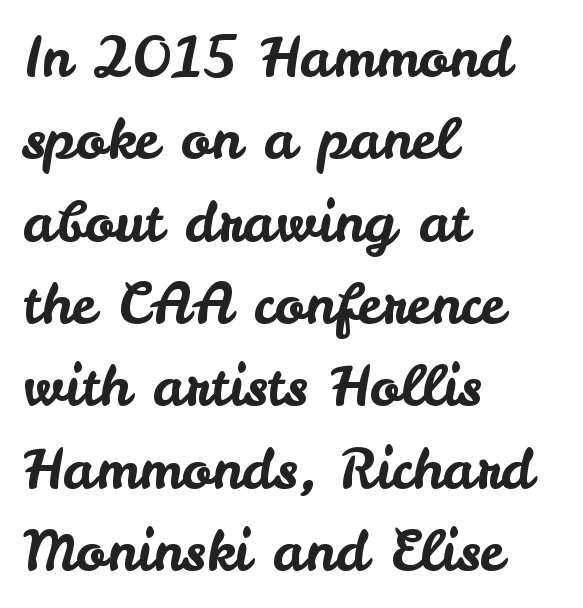
The image shows 56 px sans-serif type; set left-aligned, normal line spacing (1.47x), normal letter spacing, not underlined; low stroke contrast and a small x-height.
